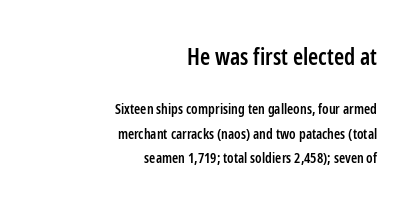
Tracking value appears to be zero — textbook default spacing. Check under the words: just untouched page. Is the block centered? No — it sits flush against the right margin. A student would notice the top passage is typeset larger than what follows.
